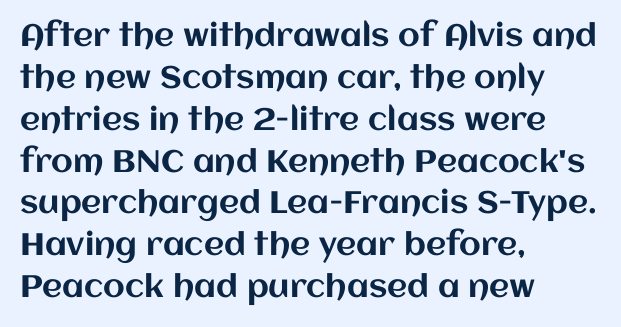
Q: Is the text italic (slanted)? A: No, it is upright.
Q: Is the text underlined? A: No.
Q: How is the paragraph aligned? A: Left-aligned.
Q: Is the spacing between letters normal or unusually wide? A: Normal.
Q: Is the spacing between lines tight, normal or loose? A: Normal.
Q: Width (condensed, normal, or wide)? A: Normal.
Q: Stroke contrast? A: Medium.
Q: x-height? A: Large.
Q: Monospaced? A: No.
